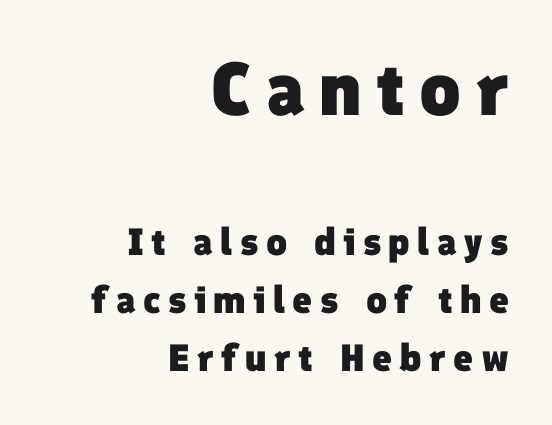
{"serif": "no", "bold": "yes", "weight": "heavy", "width": "normal", "stroke_contrast": "low", "x_height": "medium", "monospaced": "no", "underline": "no", "align": "right", "line_spacing": "normal", "line_spacing_ratio": 1.53, "larger_block": "first", "size_ratio": 1.97, "glyph_px": 75}
